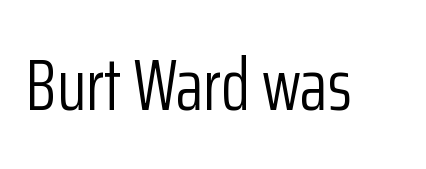
Q: Is the text bold? A: No.
Q: Is the text italic (slanted)? A: No, it is upright.
Q: Is the typeface a serif or a sans-serif typeface? A: Sans-serif.
Q: Is the text underlined? A: No.
Q: Is the spacing between letters normal or unusually wide? A: Normal.
Q: Width (condensed, normal, or wide)? A: Condensed.
Q: Stroke contrast? A: Low.
Q: x-height? A: Medium.
Q: Monospaced? A: No.
